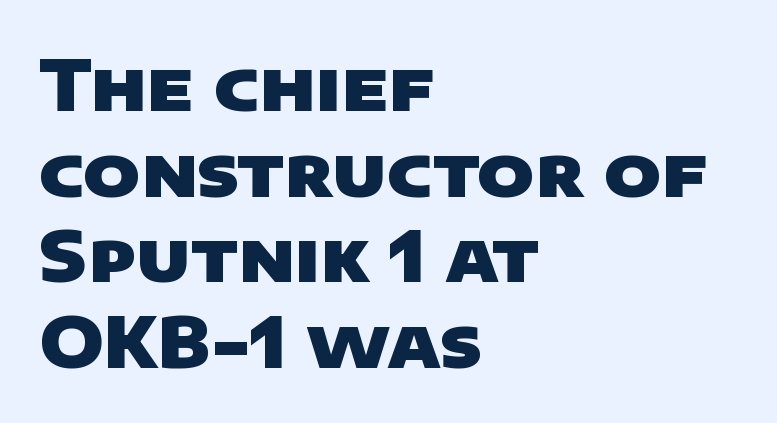
{"serif": "no", "bold": "yes", "weight": "heavy", "width": "wide", "stroke_contrast": "low", "x_height": "large", "monospaced": "no", "underline": "no", "align": "left", "line_spacing_ratio": 1.24, "letter_spacing": "normal", "letter_spacing_em": 0.0, "glyph_px": 69}
